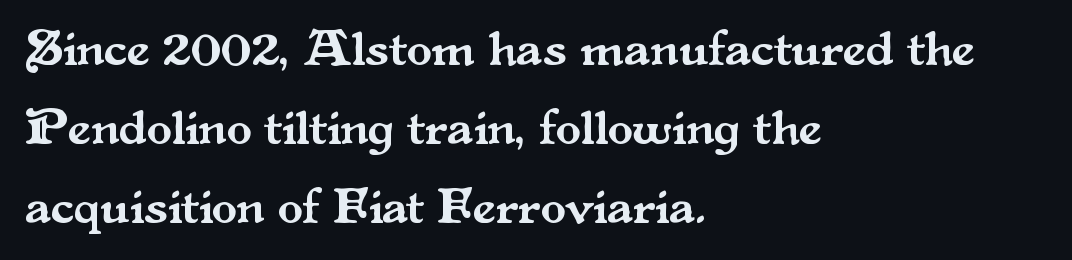
{"serif": "yes", "italic": "no", "width": "normal", "stroke_contrast": "medium", "x_height": "small", "monospaced": "no", "underline": "no", "align": "left", "line_spacing": "normal", "line_spacing_ratio": 1.55, "letter_spacing": "normal", "letter_spacing_em": 0.0, "glyph_px": 51}
